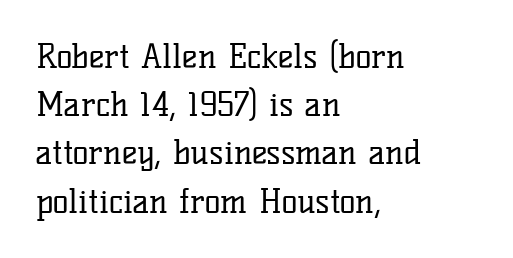
Q: Is the text bold? A: No.
Q: Is the text italic (slanted)? A: No, it is upright.
Q: Is the typeface a serif or a sans-serif typeface? A: Serif.
Q: Is the text underlined? A: No.
Q: How is the paragraph aligned? A: Left-aligned.
Q: Is the spacing between letters normal or unusually wide? A: Normal.
Q: Is the spacing between lines tight, normal or loose? A: Normal.
Q: Width (condensed, normal, or wide)? A: Normal.
Q: Stroke contrast? A: Low.
Q: x-height? A: Medium.
Q: Monospaced? A: No.
